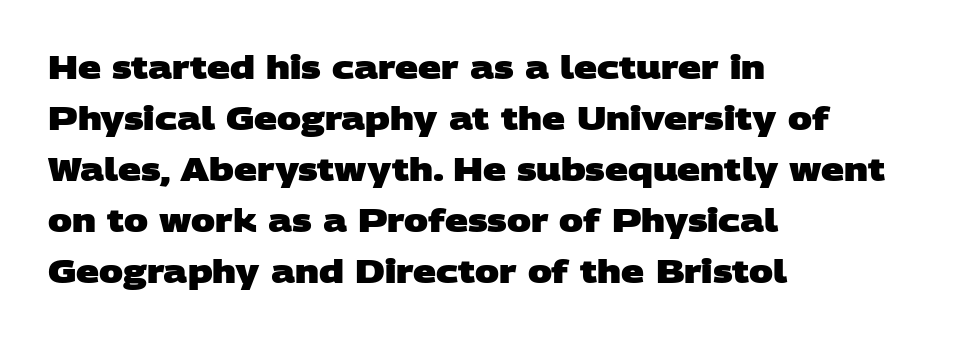
The image shows 32 px heavy, wide sans-serif type; set left-aligned, normal line spacing (1.59x), normal letter spacing, not underlined; low stroke contrast and a large x-height.
